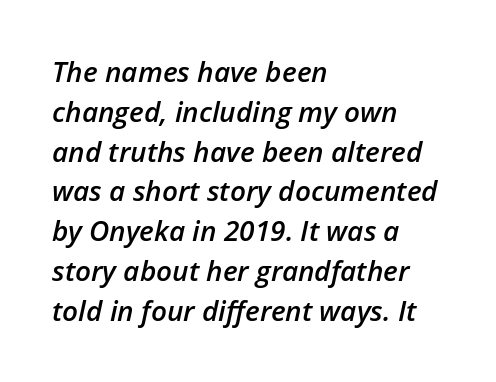
{"italic": "yes", "lean": "right", "slant_degrees": 12, "bold": "semi", "weight": "semibold", "width": "normal", "stroke_contrast": "low", "x_height": "medium", "monospaced": "no", "underline": "no", "align": "left", "line_spacing": "normal", "line_spacing_ratio": 1.42, "letter_spacing": "normal", "letter_spacing_em": 0.0, "glyph_px": 28}
